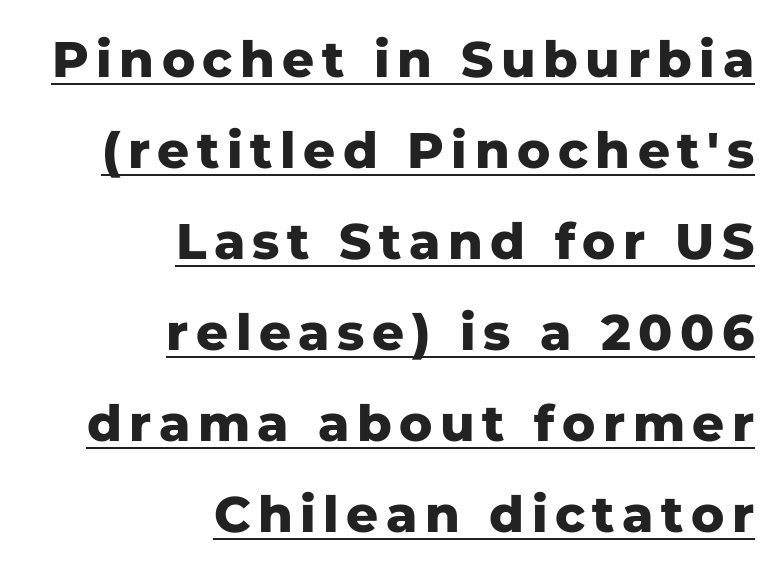
{"serif": "no", "italic": "no", "bold": "yes", "weight": "heavy", "width": "normal", "stroke_contrast": "low", "x_height": "medium", "monospaced": "no", "underline": "yes", "align": "right", "line_spacing_ratio": 1.82, "glyph_px": 50}
